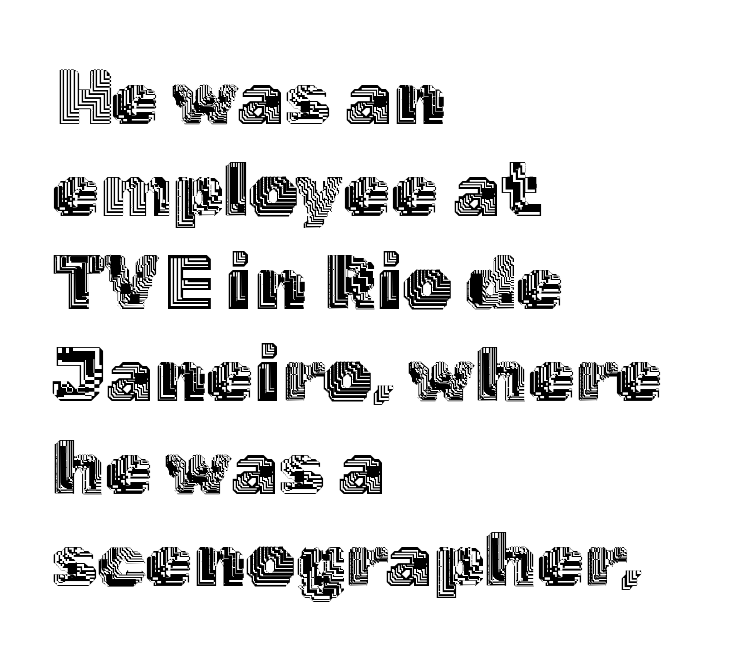
Check the space under the baseline: it is left empty. You can tell it's not italic because the verticals are truly vertical. There is no visible air inserted between adjacent glyphs. The ragged edge is on the right, which tells us the setting is flush left.
